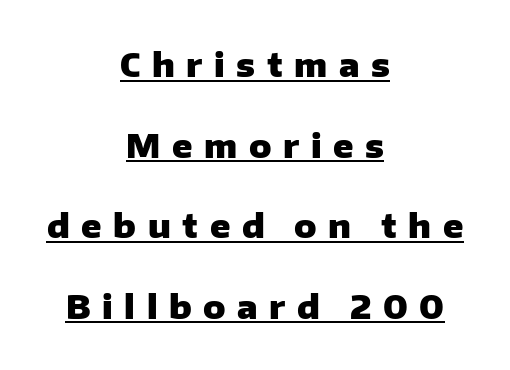
Q: Is the text bold? A: Yes.
Q: Is the text italic (slanted)? A: No, it is upright.
Q: Is the typeface a serif or a sans-serif typeface? A: Sans-serif.
Q: Is the text underlined? A: Yes.
Q: How is the paragraph aligned? A: Centered.
Q: Is the spacing between letters normal or unusually wide? A: Unusually wide.
Q: Is the spacing between lines tight, normal or loose? A: Loose.
Q: Width (condensed, normal, or wide)? A: Normal.
Q: Stroke contrast? A: Low.
Q: x-height? A: Medium.
Q: Monospaced? A: No.
